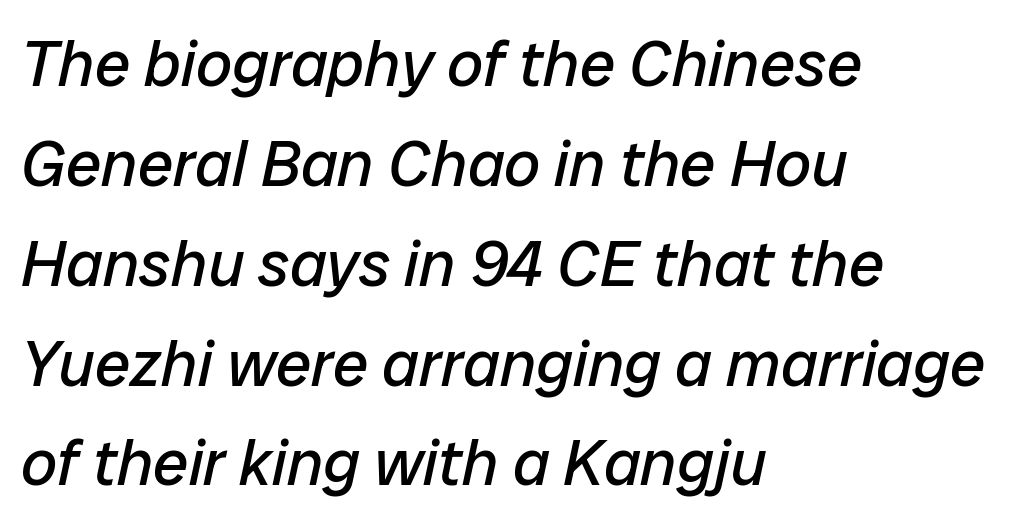
{"italic": "yes", "lean": "right", "slant_degrees": 12, "bold": "no", "weight": "regular", "width": "normal", "stroke_contrast": "low", "x_height": "medium", "monospaced": "no", "underline": "no", "align": "left", "line_spacing": "normal", "line_spacing_ratio": 1.56, "letter_spacing": "normal", "letter_spacing_em": 0.0, "glyph_px": 64}
